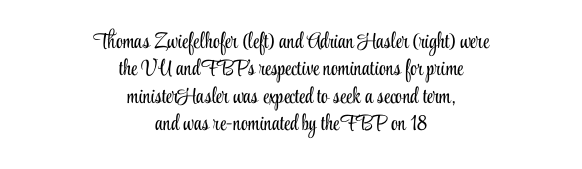
The weight tops out at a normal text grade. No extra tracking has been applied to these lines. The passage shown is not underscored anywhere.
